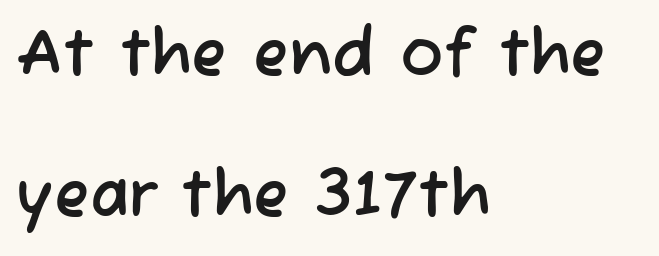
{"serif": "no", "width": "normal", "stroke_contrast": "low", "x_height": "medium", "monospaced": "no", "underline": "no", "align": "left", "line_spacing": "loose", "line_spacing_ratio": 2.17, "letter_spacing": "normal", "letter_spacing_em": 0.0, "glyph_px": 65}
